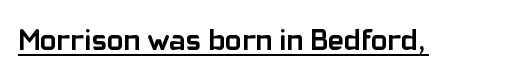
{"serif": "no", "italic": "no", "bold": "yes", "weight": "semibold", "width": "normal", "stroke_contrast": "low", "x_height": "medium", "monospaced": "no", "underline": "yes", "letter_spacing": "normal", "letter_spacing_em": 0.0, "glyph_px": 31}
